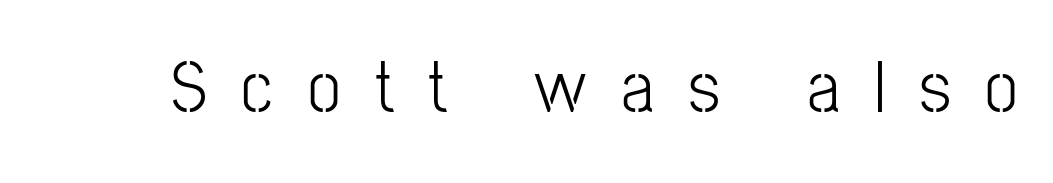
These lines are rendered in a variable-pitch font. The letters carry no serifs — their stems end cleanly without finishing strokes. The passage shown has open, widely tracked lettering throughout. Designer's note — italics off, roman on. This reads as an unemphasized weight, regular at the heaviest.
